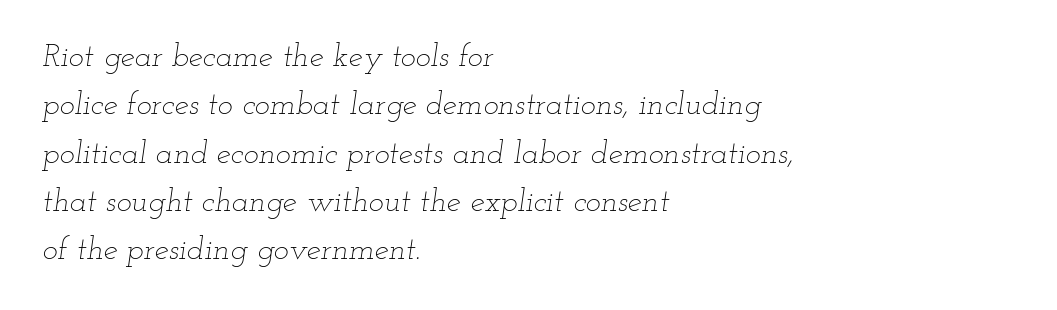
{"italic": "yes", "lean": "right", "slant_degrees": 12, "bold": "no", "weight": "thin", "width": "wide", "stroke_contrast": "low", "x_height": "small", "monospaced": "no", "underline": "no", "align": "left", "line_spacing": "normal", "line_spacing_ratio": 1.51, "letter_spacing": "normal", "letter_spacing_em": 0.0, "glyph_px": 32}
